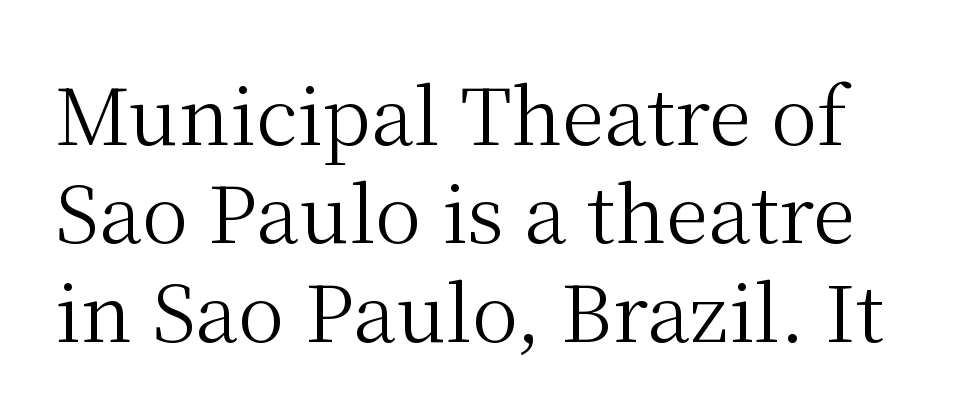
Designer's note — italics off, roman on. Ink coverage per letter is moderate at most. The gaps between neighbouring characters are ordinary and unremarkable. Any mark beneath the type? The region is blank. Look at the bottom of the vertical strokes: they flare into serifs here.
